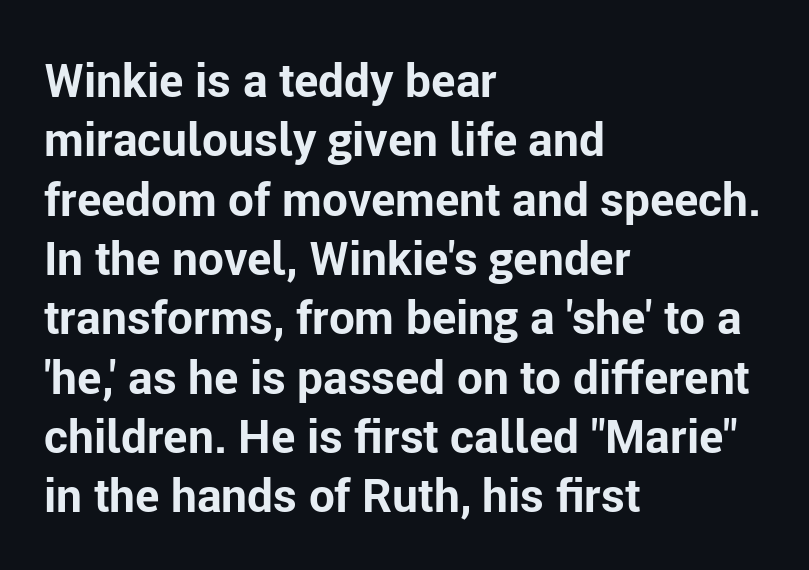
{"serif": "no", "italic": "no", "bold": "yes", "weight": "bold", "width": "normal", "stroke_contrast": "low", "x_height": "medium", "monospaced": "no", "underline": "no", "align": "left", "line_spacing": "normal", "line_spacing_ratio": 1.29, "letter_spacing": "normal", "letter_spacing_em": 0.0, "glyph_px": 46}
